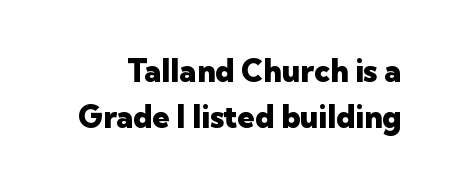
{"serif": "no", "italic": "no", "bold": "yes", "weight": "heavy", "width": "normal", "stroke_contrast": "low", "x_height": "medium", "monospaced": "no", "underline": "no", "line_spacing": "normal", "line_spacing_ratio": 1.48, "letter_spacing": "normal", "letter_spacing_em": 0.0, "glyph_px": 31}
